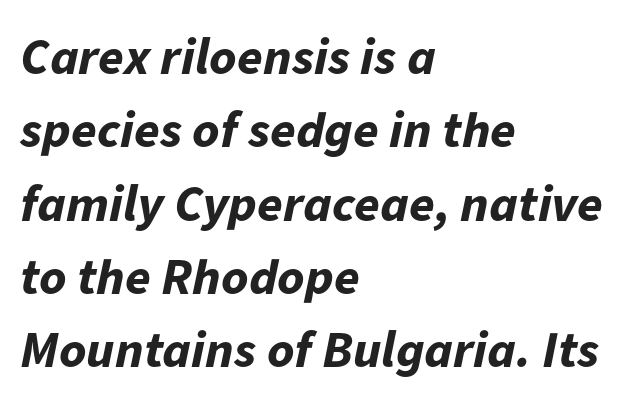
In terms of weight, the rendering is a true, heavy bold. Yep, that's italic — everything's leaning. These lines stack with their left ends in a neat column. This sample uses plain, unmodified letter spacing. Bare-footed words on every line. The face used here is proportionally spaced, like ordinary book or web type.
